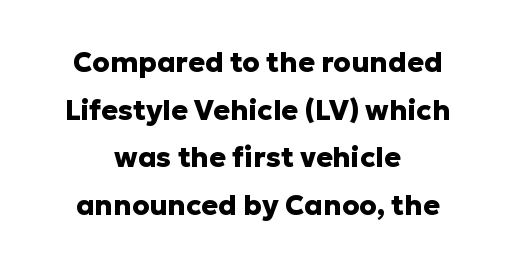
The image shows 28 px heavy sans-serif type, upright; set centered, normal line spacing (1.7x), normal letter spacing, not underlined; low stroke contrast and a medium x-height.
